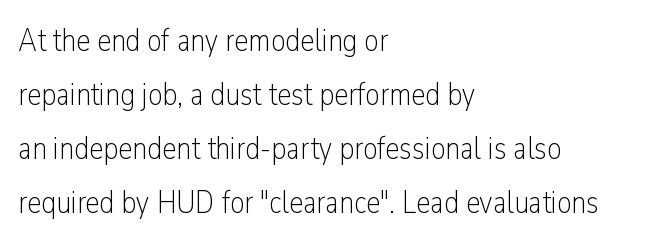
Observe the ordinary spacing: letters are neighbours, not strangers. This block has exactly the height ordinary leading produces. In terms of posture, this sample is upright. Examine the stroke ends and you'll find no serifs. Weight class: somewhere from thin through regular.
